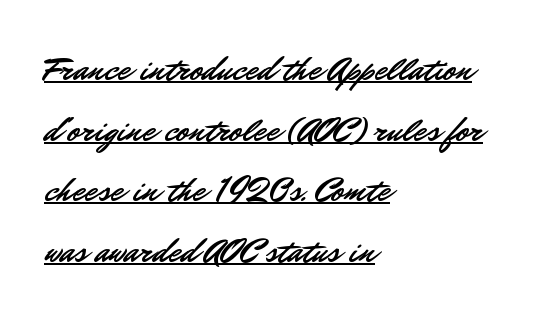
{"serif": "no", "width": "normal", "stroke_contrast": "low", "x_height": "small", "monospaced": "no", "underline": "yes", "align": "left", "line_spacing_ratio": 1.73, "letter_spacing": "normal", "letter_spacing_em": 0.0, "glyph_px": 35}
